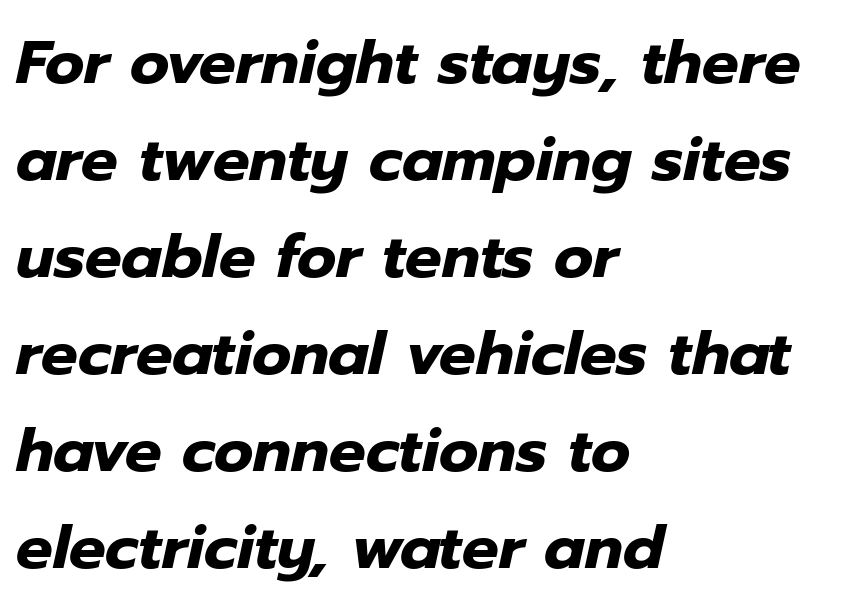
{"italic": "yes", "lean": "right", "slant_degrees": 12, "bold": "yes", "weight": "heavy", "width": "normal", "stroke_contrast": "low", "x_height": "medium", "monospaced": "no", "underline": "no", "align": "left", "line_spacing": "normal", "line_spacing_ratio": 1.59, "letter_spacing": "normal", "letter_spacing_em": 0.0, "glyph_px": 61}
